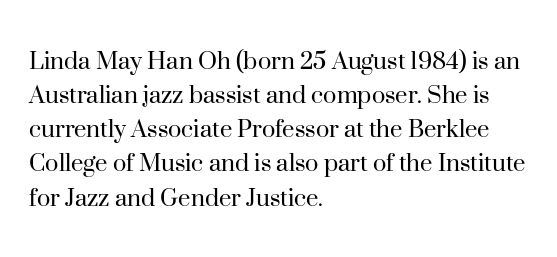
On a weight scale, this lands at 450 or below. Beneath every word, the page is bare. The rag falls on the right side of this text block. The lettering stays uniformly vertical, giving the passage a roman look. Default kerning and tracking; the words read as compact shapes.
